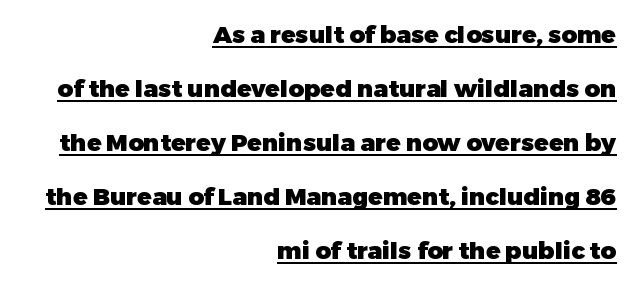
Caption: multi-line text, flush right, ragged left. Posture: straight, roman, zero tilt. Somebody hit Ctrl+U on this one — the words are underlined. This sample trades compactness for vertical openness between lines. Look at the stroke-to-counter ratio: heavy, a bold.
